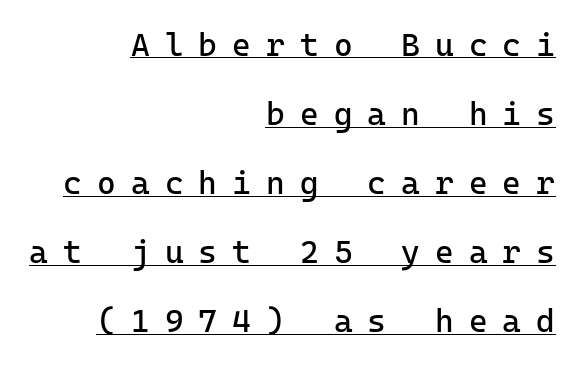
Q: Is the text bold? A: No.
Q: Is the text italic (slanted)? A: No, it is upright.
Q: Is the typeface a serif or a sans-serif typeface? A: Sans-serif.
Q: Is the text underlined? A: Yes.
Q: How is the paragraph aligned? A: Right-aligned.
Q: Is the spacing between letters normal or unusually wide? A: Unusually wide.
Q: Is the spacing between lines tight, normal or loose? A: Loose.
Q: Width (condensed, normal, or wide)? A: Normal.
Q: Stroke contrast? A: Low.
Q: x-height? A: Medium.
Q: Monospaced? A: Yes.
